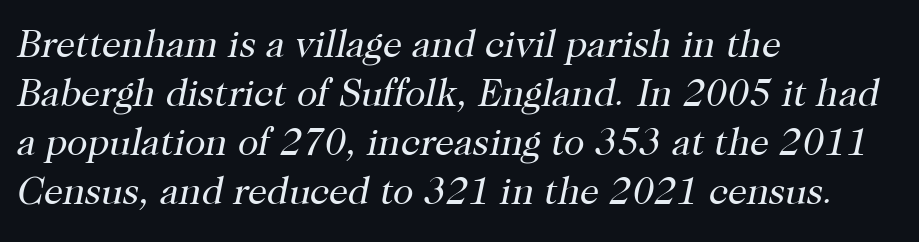
{"serif": "yes", "italic": "yes", "lean": "right", "slant_degrees": 12, "bold": "no", "weight": "regular", "width": "normal", "stroke_contrast": "high", "x_height": "medium", "monospaced": "no", "underline": "no", "align": "left", "line_spacing": "normal", "line_spacing_ratio": 1.29, "letter_spacing": "normal", "letter_spacing_em": 0.0, "glyph_px": 38}
